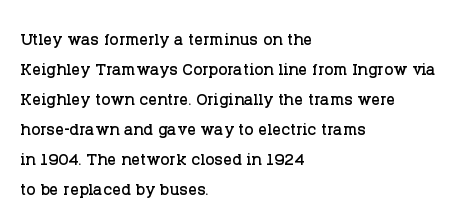
Decoration check: the copy has no underline. A roman cut, with each character standing at attention. The line-height multiplier appears to be the usual default. In CSS terms this would be text-align: left. Words appear dense and cohesive because spacing is normal.
